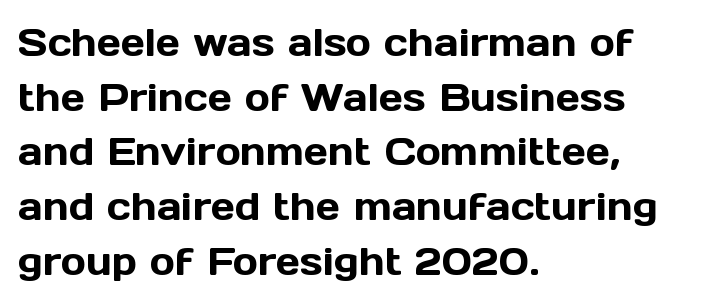
The strip under each line holds only bare page. A student would call this left alignment; a typographer would say flush left, rag right. Observe the ordinary spacing: letters are neighbours, not strangers. Font category for this specimen: sans-serif.
